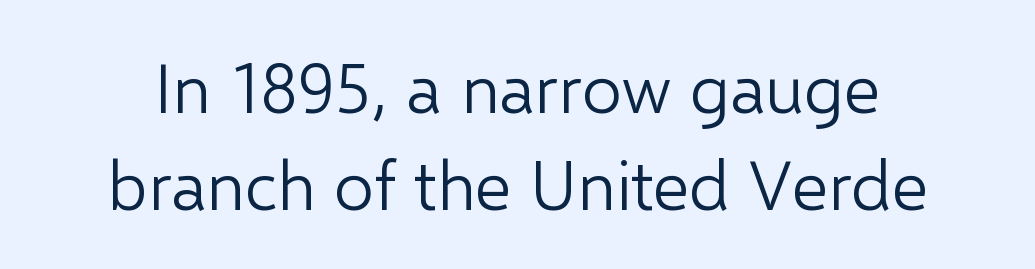
The image shows 70 px light sans-serif type, upright; set normal line spacing (1.39x), normal letter spacing, not underlined; low stroke contrast and a medium x-height.
